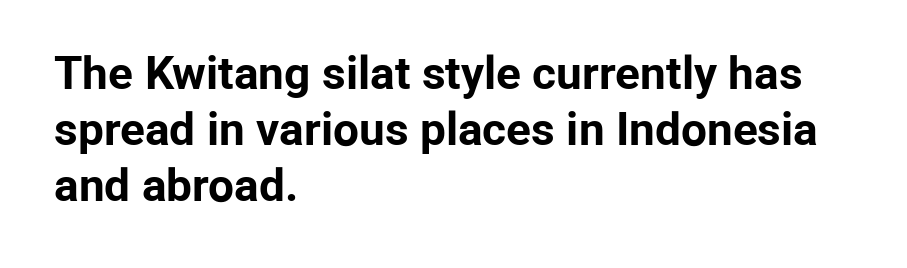
Notice how the stems are strictly vertical — no italics here. The letters advance in unequal steps, a hallmark of proportional type. Has an underline been added? It has not. Nothing unusual about the tracking: characters are spaced as the font intends.
